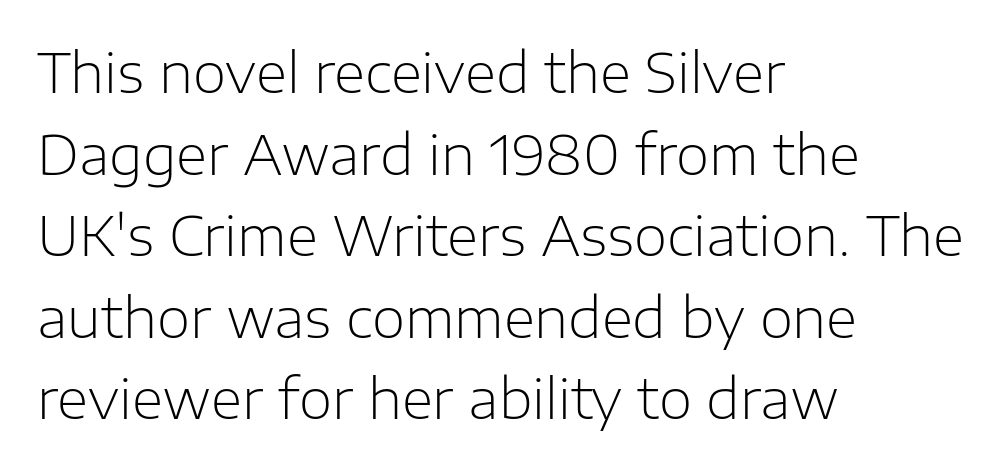
The image shows 54 px light sans-serif type, upright; set left-aligned, normal line spacing (1.51x), normal letter spacing, not underlined; low stroke contrast and a medium x-height.
